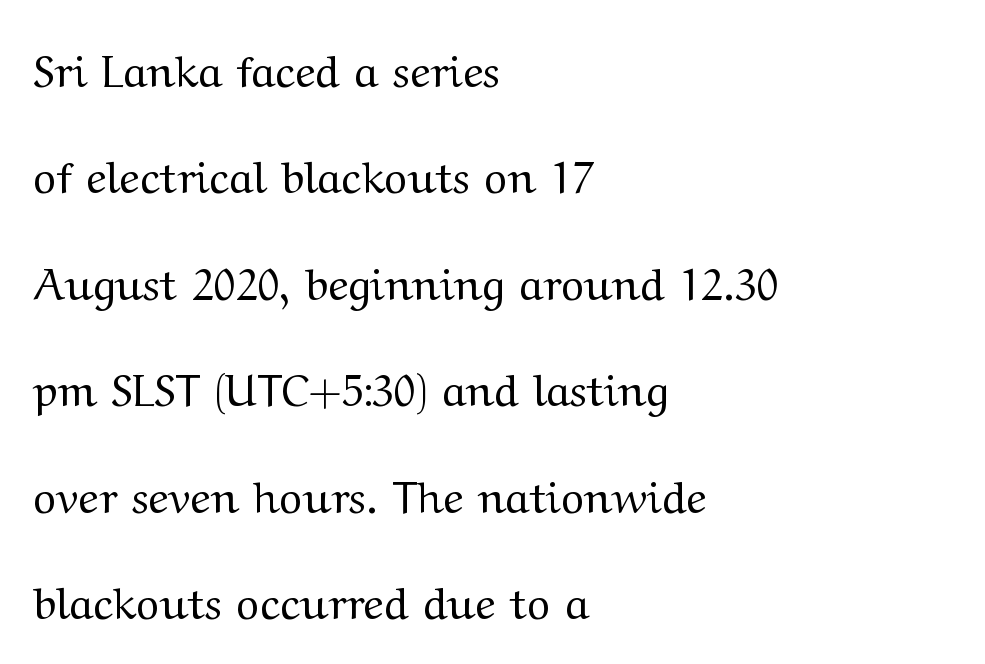
The image shows 44 px regular-weight, wide serif type, upright; set left-aligned, loose line spacing (2.42x), normal letter spacing, not underlined; medium stroke contrast and a medium x-height.
